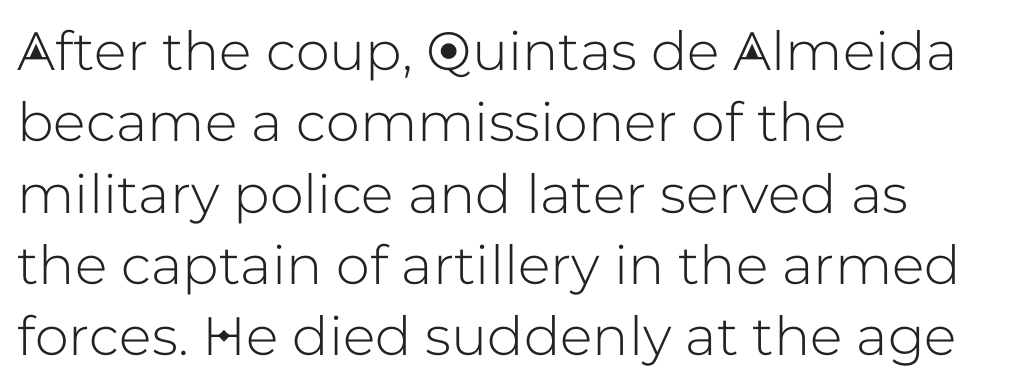
Q: Is the text italic (slanted)? A: No, it is upright.
Q: Is the typeface a serif or a sans-serif typeface? A: Sans-serif.
Q: Is the text underlined? A: No.
Q: How is the paragraph aligned? A: Left-aligned.
Q: Is the spacing between letters normal or unusually wide? A: Normal.
Q: Is the spacing between lines tight, normal or loose? A: Normal.
Q: Width (condensed, normal, or wide)? A: Normal.
Q: Stroke contrast? A: Low.
Q: x-height? A: Medium.
Q: Monospaced? A: No.
